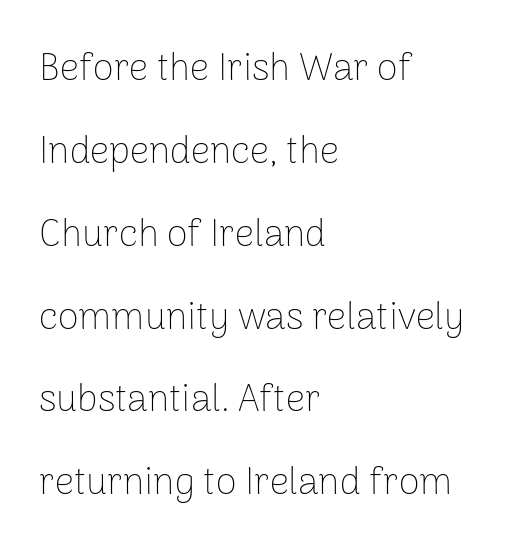
The image shows 38 px thin sans-serif type, upright; set left-aligned, loose line spacing (2.18x), normal letter spacing, not underlined; low stroke contrast and a medium x-height.
